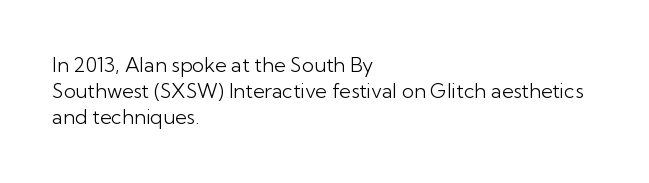
Q: Is the text bold? A: No.
Q: Is the text italic (slanted)? A: No, it is upright.
Q: Is the text underlined? A: No.
Q: How is the paragraph aligned? A: Left-aligned.
Q: Is the spacing between letters normal or unusually wide? A: Normal.
Q: Is the spacing between lines tight, normal or loose? A: Normal.
